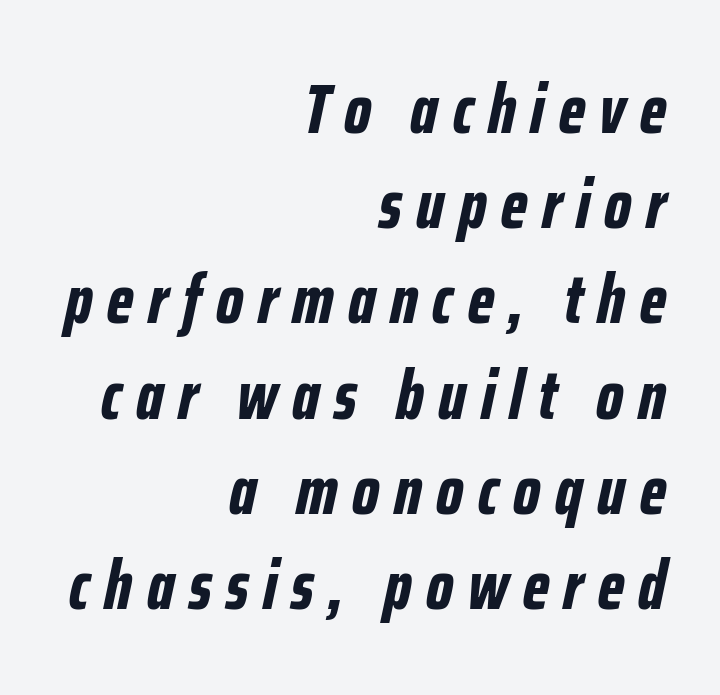
The image shows 69 px bold, condensed type, italic (leaning right); set right-aligned, normal line spacing (1.38x), unusually wide letter spacing (+0.21 em), not underlined; low stroke contrast and a medium x-height.
